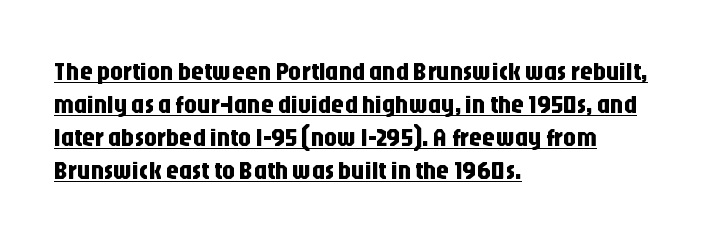
The image shows 26 px text type, upright; set left-aligned, normal line spacing (1.27x), normal letter spacing, underlined.
